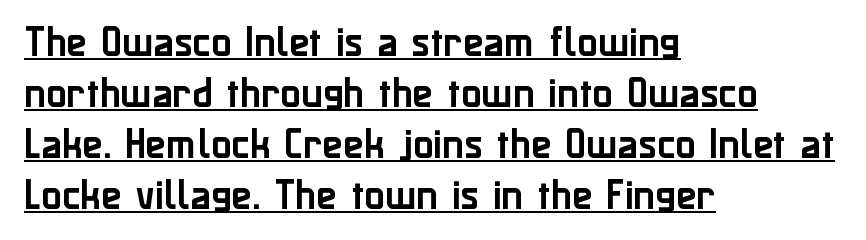
{"serif": "no", "italic": "no", "width": "normal", "stroke_contrast": "low", "x_height": "medium", "monospaced": "no", "underline": "yes", "align": "left", "line_spacing": "normal", "line_spacing_ratio": 1.5, "letter_spacing": "normal", "letter_spacing_em": 0.0, "glyph_px": 34}
